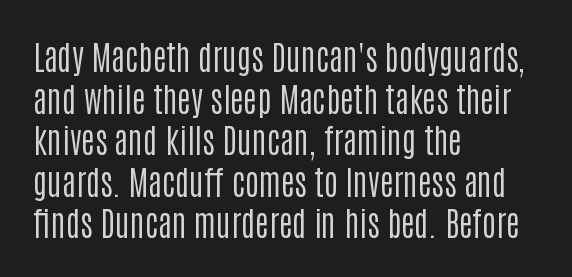
{"serif": "no", "italic": "no", "bold": "no", "weight": "regular", "width": "condensed", "stroke_contrast": "low", "x_height": "large", "monospaced": "no", "underline": "no", "align": "left", "line_spacing": "normal", "line_spacing_ratio": 1.26, "letter_spacing": "normal", "letter_spacing_em": 0.0, "glyph_px": 33}
